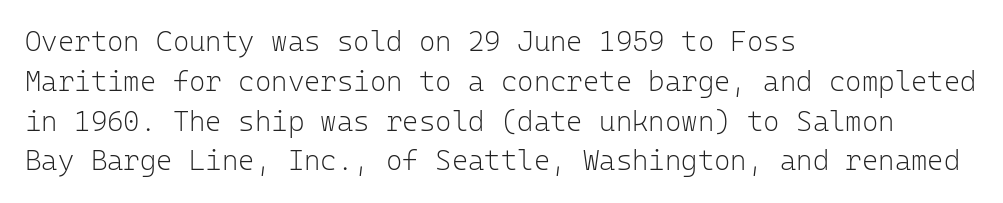
The image shows 28 px light sans-serif type, upright, monospaced; set left-aligned, normal line spacing (1.42x), normal letter spacing, not underlined; low stroke contrast and a medium x-height.
